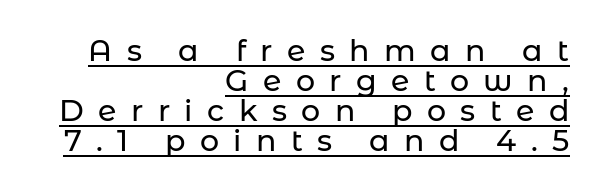
The image shows 30 px sans-serif type, upright; set right-aligned, tight line spacing (1.0x), unusually wide letter spacing (+0.48 em), underlined; low stroke contrast and a medium x-height.
